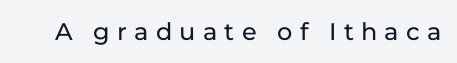
Q: Is the text italic (slanted)? A: No, it is upright.
Q: Is the text underlined? A: No.
Q: Is the spacing between letters normal or unusually wide? A: Unusually wide.
